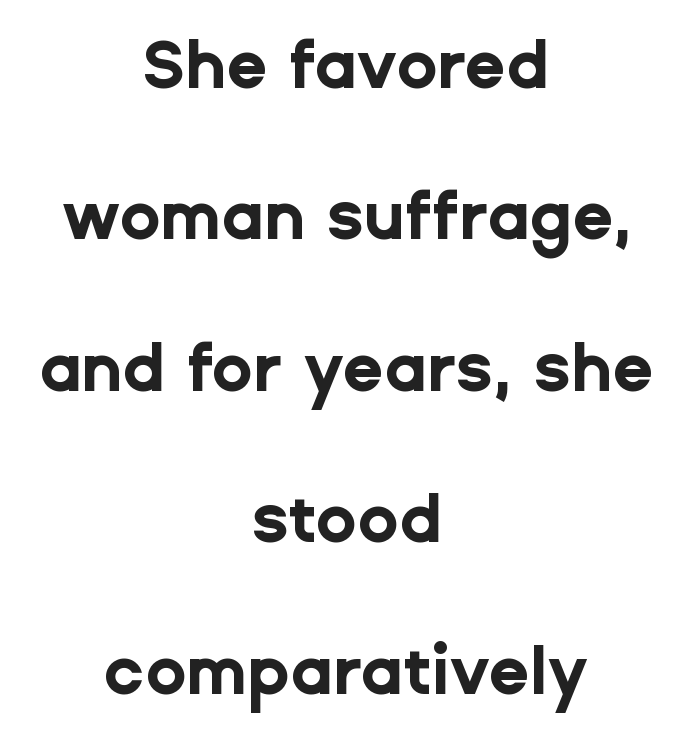
The image shows 67 px bold sans-serif type, upright; set centered, loose line spacing (2.26x), normal letter spacing, not underlined; low stroke contrast and a medium x-height.
